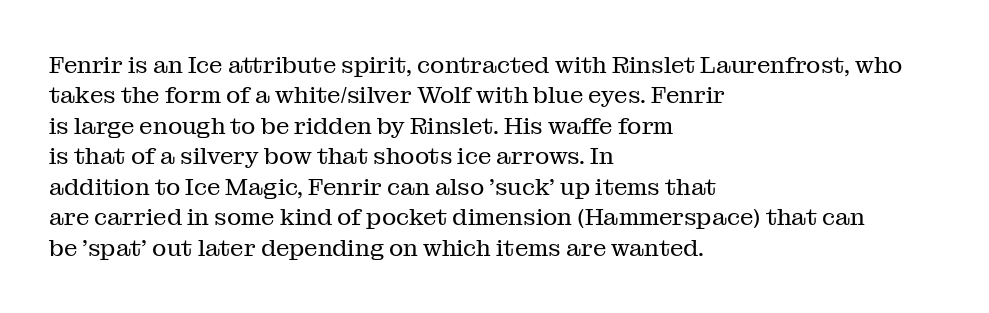
The image shows 24 px text type, upright; set left-aligned, normal line spacing (1.27x), normal letter spacing, not underlined.
